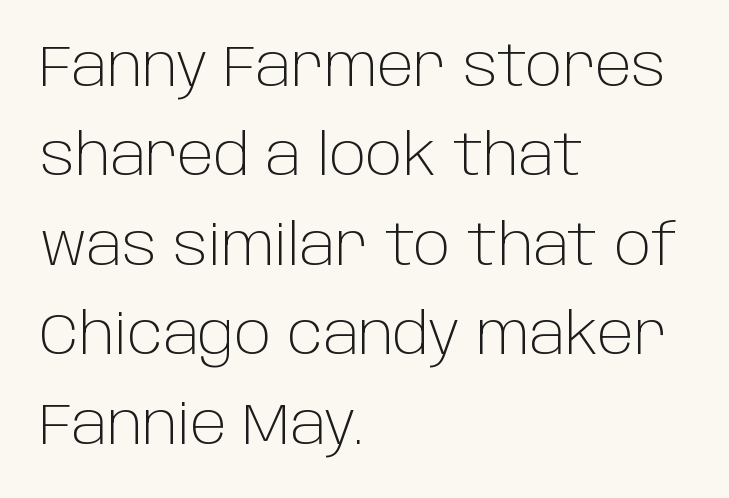
Q: Is the text bold? A: No.
Q: Is the text italic (slanted)? A: No, it is upright.
Q: Is the typeface a serif or a sans-serif typeface? A: Sans-serif.
Q: Is the text underlined? A: No.
Q: How is the paragraph aligned? A: Left-aligned.
Q: Is the spacing between letters normal or unusually wide? A: Normal.
Q: Is the spacing between lines tight, normal or loose? A: Normal.
Q: Width (condensed, normal, or wide)? A: Normal.
Q: Stroke contrast? A: Low.
Q: x-height? A: Large.
Q: Monospaced? A: No.
